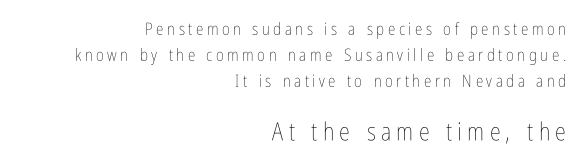
The image shows 25 px text type, upright; set right-aligned, normal line spacing (1.53x), unusually wide letter spacing (+0.21 em), not underlined; the second (bottom) block is 1.47x larger.
